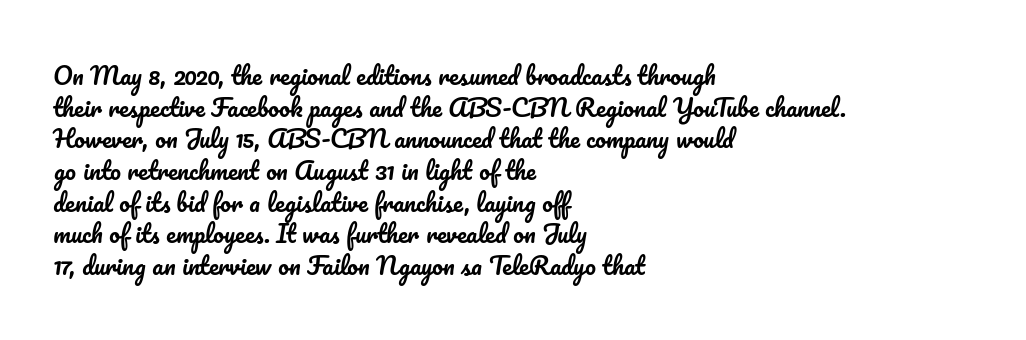
The letterforms sit shoulder to shoulder at normal distance. In terms of leading, this rendering sits right in the middle. The rendering anchors every line to the left-hand side.
